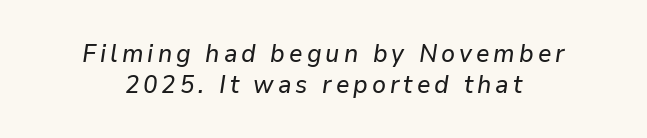
{"italic": "yes", "lean": "right", "slant_degrees": 9, "underline": "no", "align": "center", "line_spacing_ratio": 1.24, "glyph_px": 25}
